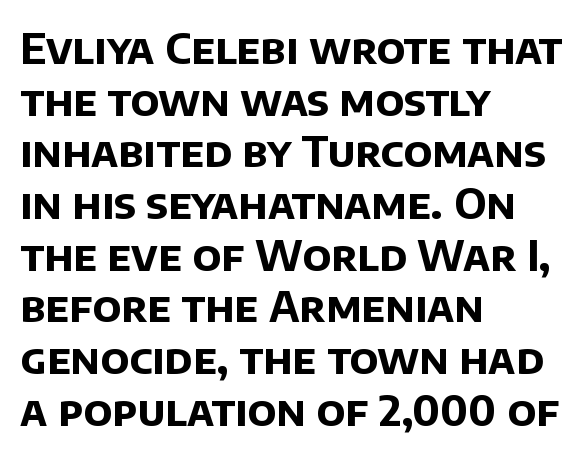
The image shows 42 px bold sans-serif type; set left-aligned, line spacing 1.23x, normal letter spacing, not underlined; low stroke contrast and a large x-height.
